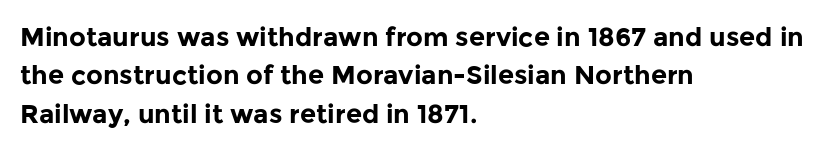
{"italic": "no", "bold": "yes", "underline": "no", "align": "left", "line_spacing": "normal", "line_spacing_ratio": 1.48, "letter_spacing": "normal", "letter_spacing_em": 0.0, "glyph_px": 26}
